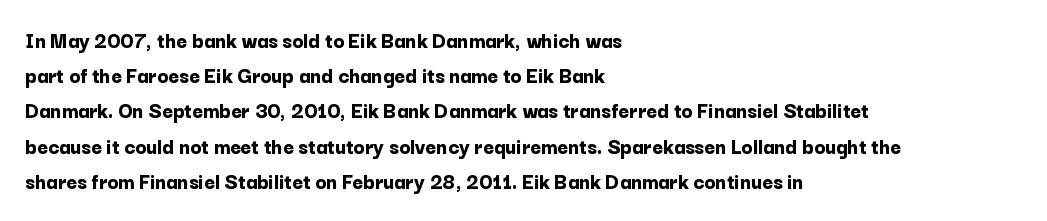
Q: Is the text bold? A: Yes.
Q: Is the text italic (slanted)? A: No, it is upright.
Q: Is the text underlined? A: No.
Q: How is the paragraph aligned? A: Left-aligned.
Q: Is the spacing between letters normal or unusually wide? A: Normal.
Q: Is the spacing between lines tight, normal or loose? A: Normal.
